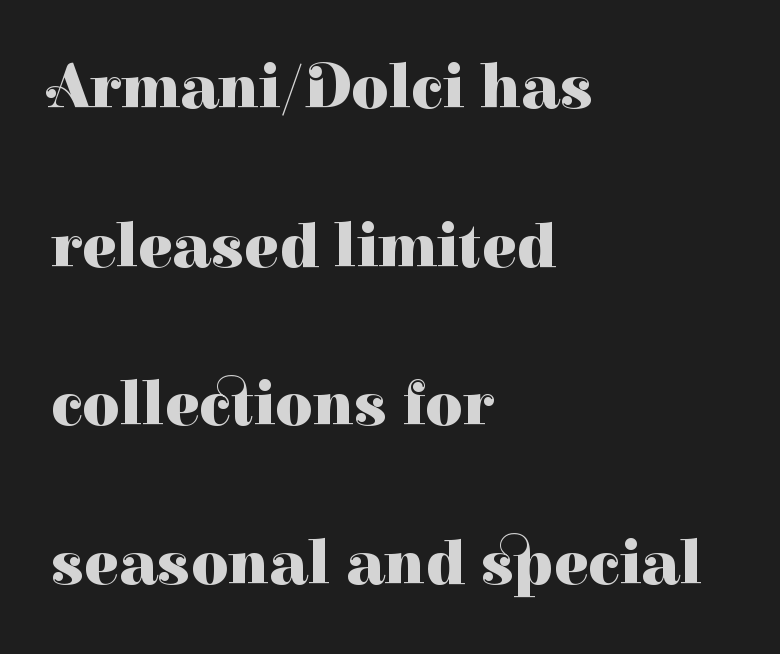
The image shows 64 px heavy serif type, upright; set left-aligned, loose line spacing (2.48x), normal letter spacing, not underlined; high stroke contrast and a medium x-height.
